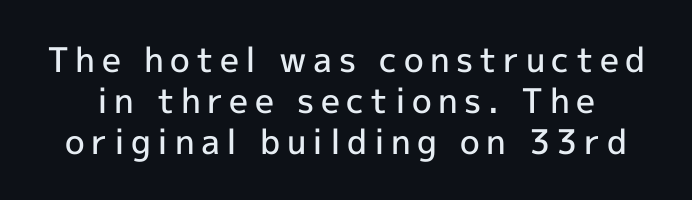
The image shows 34 px semibold sans-serif type, upright; set line spacing 1.2x, not underlined; a medium x-height.
